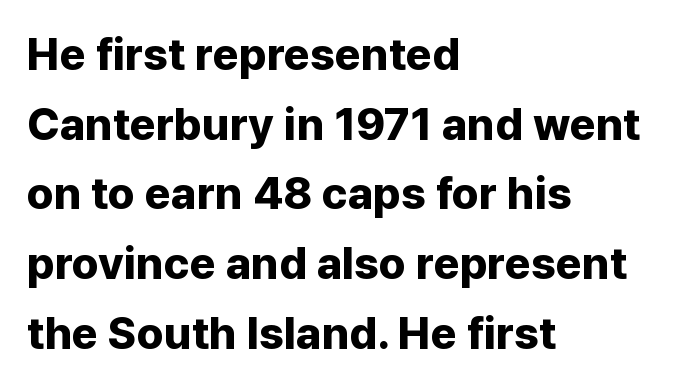
Q: Is the text bold? A: Yes.
Q: Is the text italic (slanted)? A: No, it is upright.
Q: Is the typeface a serif or a sans-serif typeface? A: Sans-serif.
Q: Is the text underlined? A: No.
Q: How is the paragraph aligned? A: Left-aligned.
Q: Is the spacing between letters normal or unusually wide? A: Normal.
Q: Is the spacing between lines tight, normal or loose? A: Normal.
Q: Width (condensed, normal, or wide)? A: Normal.
Q: Stroke contrast? A: Low.
Q: x-height? A: Medium.
Q: Monospaced? A: No.
